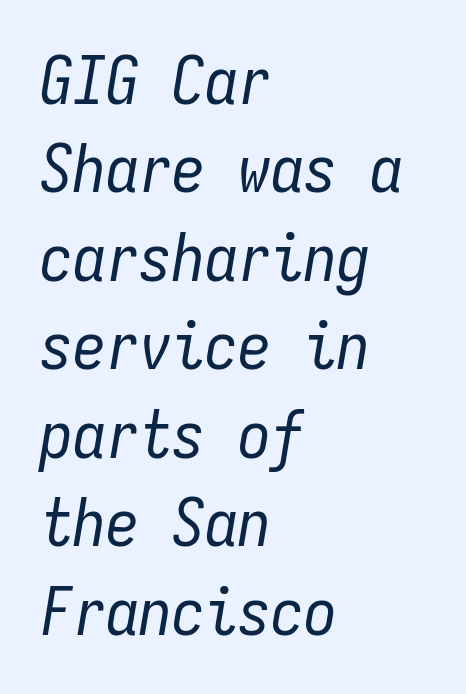
{"italic": "yes", "lean": "right", "slant_degrees": 9, "bold": "no", "weight": "regular", "width": "condensed", "stroke_contrast": "low", "x_height": "medium", "monospaced": "yes", "underline": "no", "align": "left", "line_spacing": "normal", "line_spacing_ratio": 1.34, "letter_spacing": "normal", "letter_spacing_em": 0.0, "glyph_px": 66}
